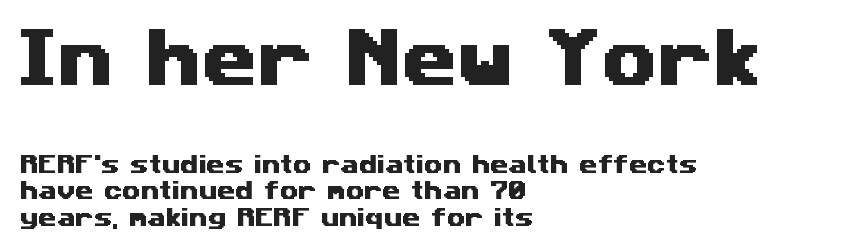
Q: Is the typeface a serif or a sans-serif typeface? A: Sans-serif.
Q: Is the text underlined? A: No.
Q: How is the paragraph aligned? A: Left-aligned.
Q: Is the spacing between letters normal or unusually wide? A: Normal.
Q: Is the spacing between lines tight, normal or loose? A: Normal.
Q: Which block of text is set in a larger size, the first (top) or the second (bottom)? A: The first (top) one.
Q: Width (condensed, normal, or wide)? A: Wide.
Q: Stroke contrast? A: Medium.
Q: x-height? A: Medium.
Q: Monospaced? A: No.
